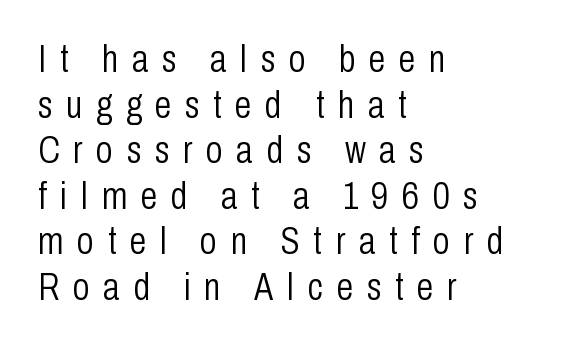
{"serif": "no", "italic": "no", "bold": "no", "weight": "light", "width": "condensed", "stroke_contrast": "low", "x_height": "medium", "monospaced": "no", "underline": "no", "align": "left", "line_spacing_ratio": 1.2, "letter_spacing": "wide", "letter_spacing_em": 0.36, "glyph_px": 38}
